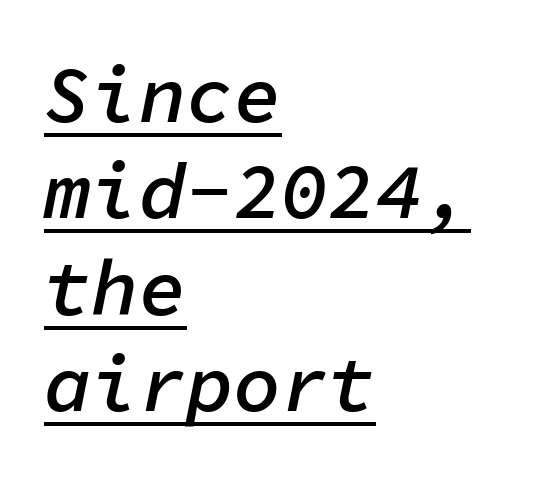
When letters slant like this, we call the style italic. If you drew a ruler down the left edge, every line would touch it. The face used here is a semibold: visibly heavier than regular, lighter than bold. This sample has the even, mechanical cadence of fixed-width lettering. Short note: letters normally spaced. Every word sits above its own underline.
